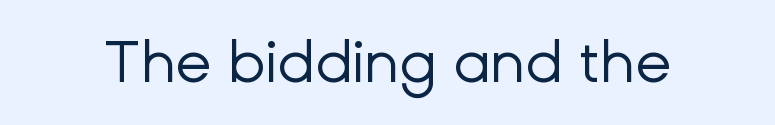
The image shows 59 px regular-weight sans-serif type, upright; set normal letter spacing, not underlined; low stroke contrast and a medium x-height.
